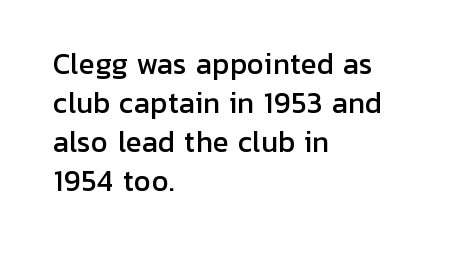
{"italic": "no", "underline": "no", "align": "left", "line_spacing": "normal", "line_spacing_ratio": 1.45, "letter_spacing": "normal", "letter_spacing_em": 0.0, "glyph_px": 27}
